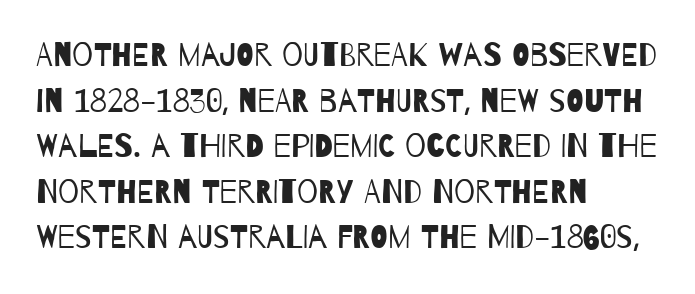
The image shows 33 px regular-weight, condensed sans-serif type; set left-aligned, normal line spacing (1.38x), normal letter spacing, not underlined; low stroke contrast and a large x-height.
